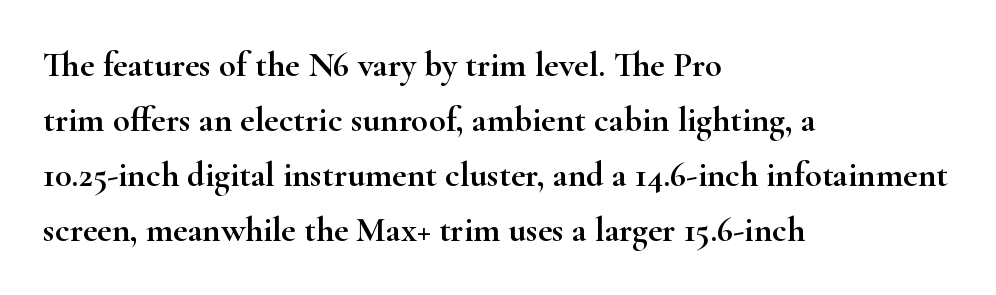
The image shows 35 px wide serif type, upright; set left-aligned, normal line spacing (1.57x), normal letter spacing, not underlined; high stroke contrast and a small x-height.
